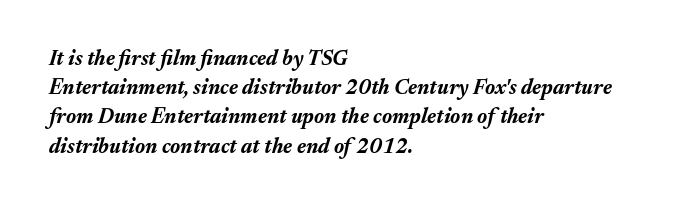
Q: Is the text bold? A: Yes.
Q: Is the text italic (slanted)? A: Yes, it leans right by about 17 degrees.
Q: Is the text underlined? A: No.
Q: How is the paragraph aligned? A: Left-aligned.
Q: Is the spacing between letters normal or unusually wide? A: Normal.
Q: Is the spacing between lines tight, normal or loose? A: Normal.
